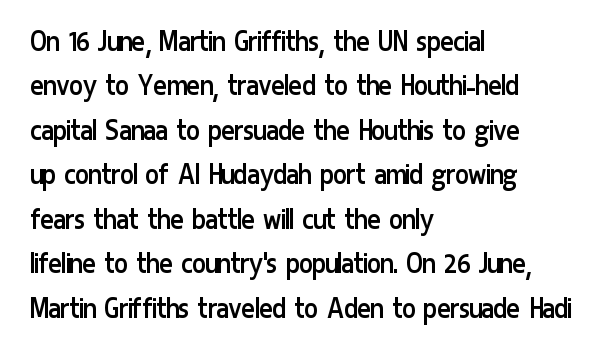
Proportional: the letters do not fall into vertical columns. The typography opts for an upright posture over an oblique one. Font category for this specimen: sans-serif. Summary of vertical rhythm: regular, with standard interline spacing.
